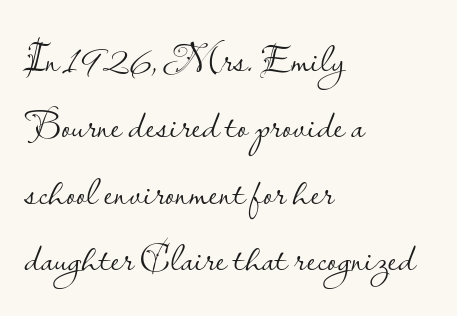
The image shows 42 px light sans-serif type; set left-aligned, normal line spacing (1.58x), normal letter spacing, not underlined; low stroke contrast and a small x-height.
